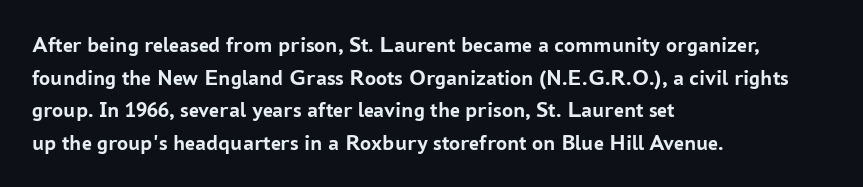
{"italic": "no", "bold": "yes", "underline": "no", "align": "left", "line_spacing": "normal", "line_spacing_ratio": 1.48, "letter_spacing": "normal", "letter_spacing_em": 0.0, "glyph_px": 22}
